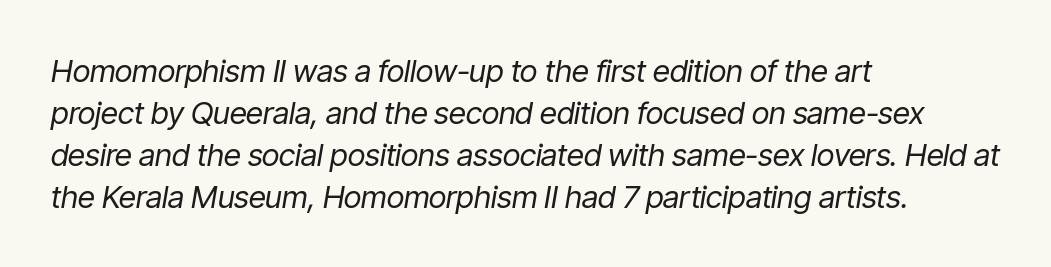
{"italic": "yes", "lean": "right", "slant_degrees": 9, "bold": "no", "weight": "regular", "width": "condensed", "stroke_contrast": "low", "x_height": "medium", "monospaced": "no", "underline": "no", "align": "left", "line_spacing": "normal", "line_spacing_ratio": 1.35, "letter_spacing": "normal", "letter_spacing_em": 0.0, "glyph_px": 31}
